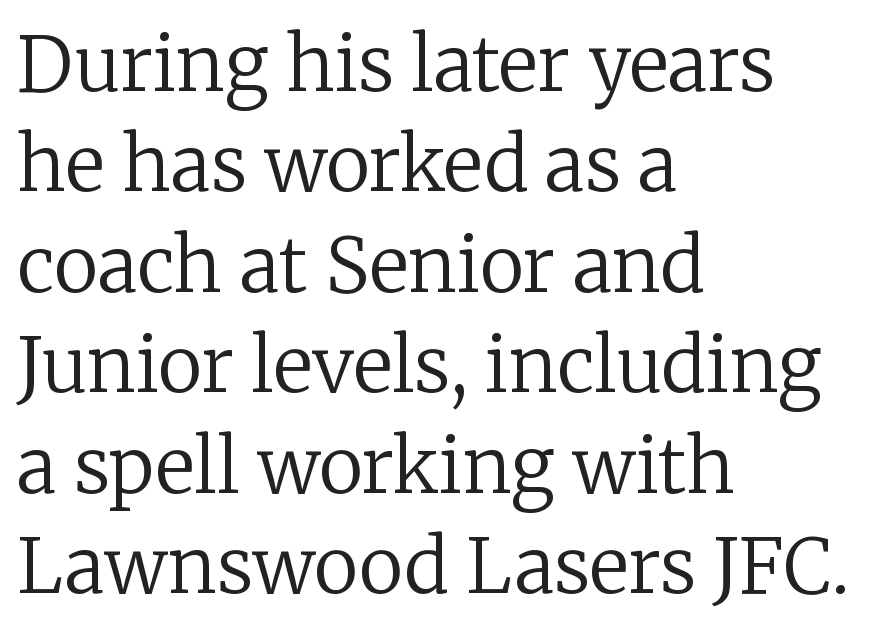
{"serif": "yes", "italic": "no", "bold": "no", "weight": "regular", "width": "normal", "stroke_contrast": "low", "x_height": "medium", "monospaced": "no", "underline": "no", "align": "left", "line_spacing": "normal", "line_spacing_ratio": 1.34, "letter_spacing": "normal", "letter_spacing_em": 0.0, "glyph_px": 75}
